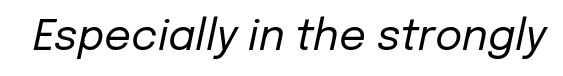
The image shows 42 px regular-weight type, italic (leaning right); set normal letter spacing, not underlined; low stroke contrast and a medium x-height.
